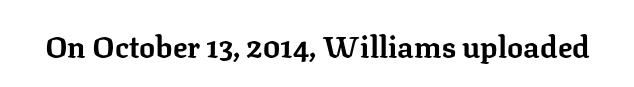
The image shows 30 px bold serif type, upright; set normal letter spacing, not underlined; low stroke contrast and a medium x-height.
